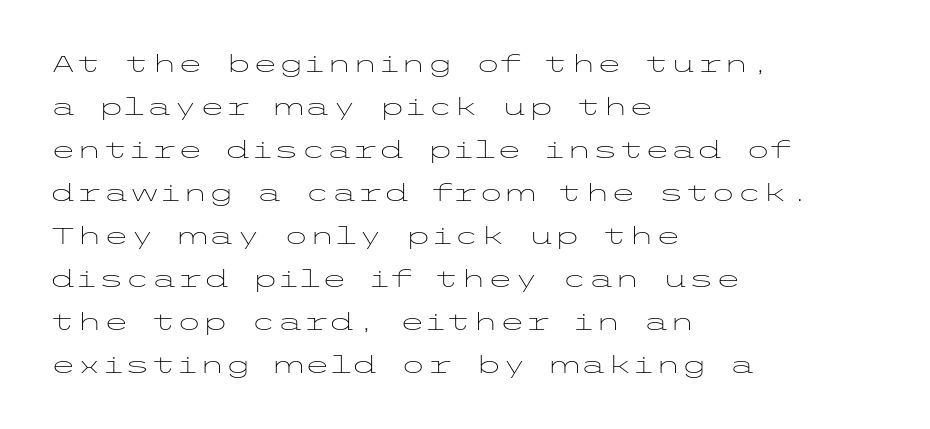
Teacher's note: observe the even left margin — that is flush-left alignment. These lines keep a tight, regular rhythm from letter to letter. Bare-footed words on every line. No chunkiness to these letters — they're not bold.
